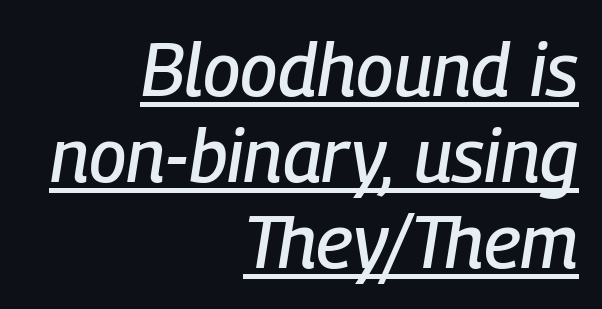
The image shows 74 px condensed type, italic (leaning right); set right-aligned, line spacing 1.16x, normal letter spacing, underlined; low stroke contrast and a medium x-height.
